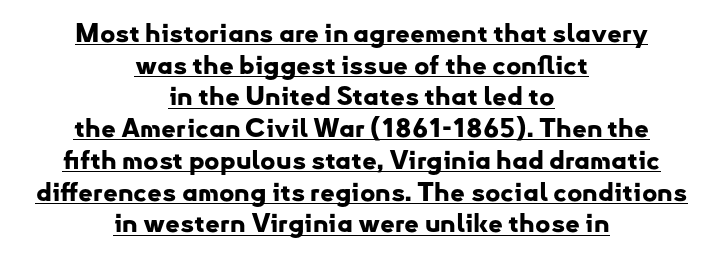
The image shows 26 px bold type, upright; set centered, line spacing 1.22x, normal letter spacing, underlined.
